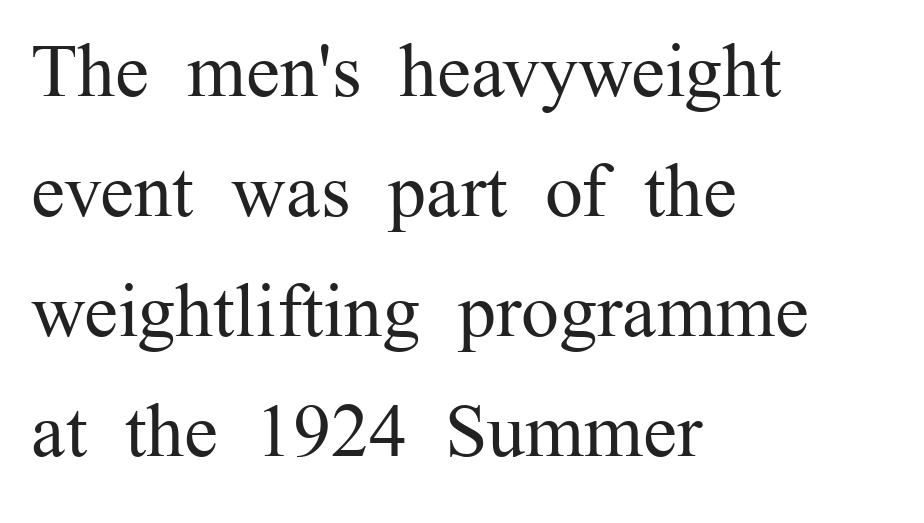
Q: Is the text bold? A: No.
Q: Is the text italic (slanted)? A: No, it is upright.
Q: Is the typeface a serif or a sans-serif typeface? A: Serif.
Q: Is the text underlined? A: No.
Q: How is the paragraph aligned? A: Left-aligned.
Q: Is the spacing between letters normal or unusually wide? A: Normal.
Q: Is the spacing between lines tight, normal or loose? A: Normal.
Q: Width (condensed, normal, or wide)? A: Normal.
Q: Stroke contrast? A: Medium.
Q: x-height? A: Medium.
Q: Monospaced? A: No.
